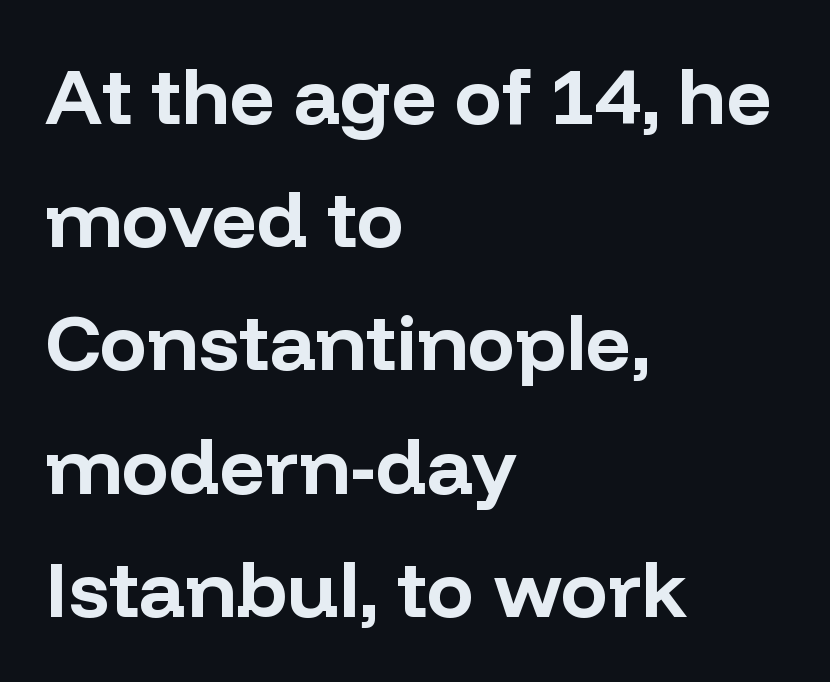
Q: Is the text bold? A: Yes.
Q: Is the text italic (slanted)? A: No, it is upright.
Q: Is the typeface a serif or a sans-serif typeface? A: Sans-serif.
Q: Is the text underlined? A: No.
Q: How is the paragraph aligned? A: Left-aligned.
Q: Is the spacing between letters normal or unusually wide? A: Normal.
Q: Is the spacing between lines tight, normal or loose? A: Normal.
Q: Width (condensed, normal, or wide)? A: Normal.
Q: Stroke contrast? A: Low.
Q: x-height? A: Medium.
Q: Monospaced? A: No.
